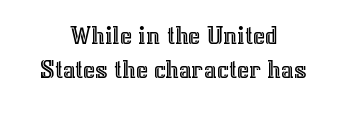
Q: Is the text italic (slanted)? A: No, it is upright.
Q: Is the text underlined? A: No.
Q: How is the paragraph aligned? A: Centered.
Q: Is the spacing between letters normal or unusually wide? A: Normal.
Q: Is the spacing between lines tight, normal or loose? A: Normal.
